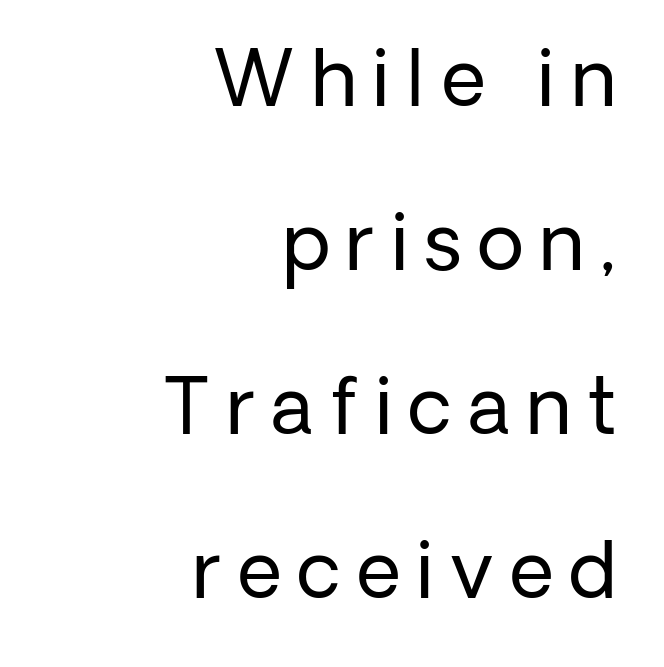
The passage shown is typed in a proportional face where columns would drift. You can tell it's not italic because the verticals are truly vertical. Think standard paragraph weight, or any step lighter than that. Just letters on the line, the space beneath them empty. Line ends are locked; line starts wander. Is the letter spacing exaggerated? Yes — the characters are pushed far apart.
